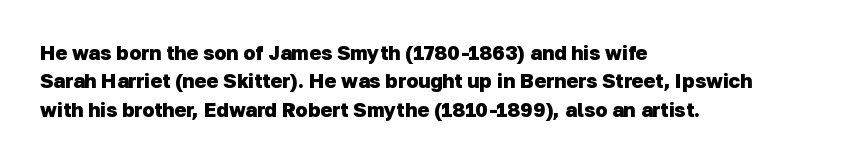
Q: Is the text bold? A: Yes.
Q: Is the text underlined? A: No.
Q: How is the paragraph aligned? A: Left-aligned.
Q: Is the spacing between letters normal or unusually wide? A: Normal.
Q: Is the spacing between lines tight, normal or loose? A: Normal.
